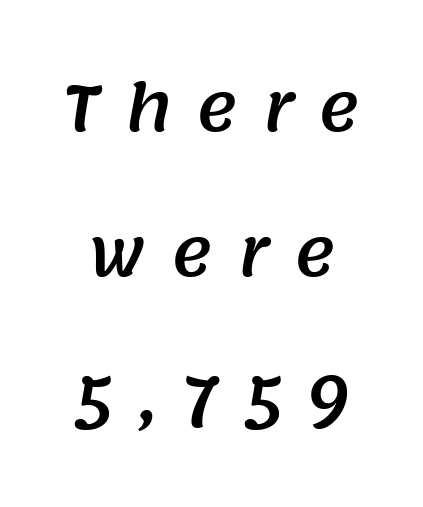
The space between consecutive lines is lavish. The face used here is rendered with a markedly widened letterfit. Reading down the block, each line starts at a different indent, mirrored at its end. Serifs: no, the terminals of the letterforms are clean. Unmarked baselines from the first word to the last. A typesetter would call this proportional, since set widths differ per character.
